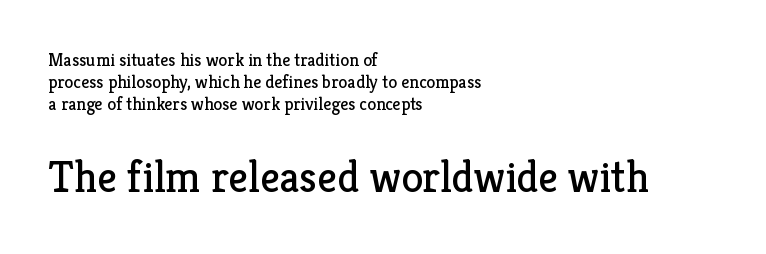
This sample has the flowing, uneven cadence of proportional lettering. Top chunk: small. Bottom chunk: large. This is serif lettering, the kind often seen in printed books. The text block is weighted toward the left margin, trailing off unevenly rightward.
